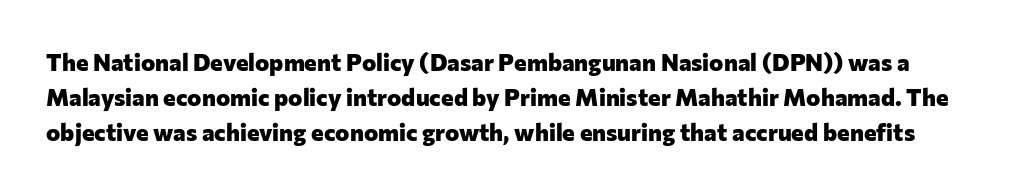
These lines carry a lot of weight — the face is fully bold. Notice how the stems are strictly vertical — no italics here. Inter-character spacing is left at the font's built-in metrics. Has an underline been added? It has not.
